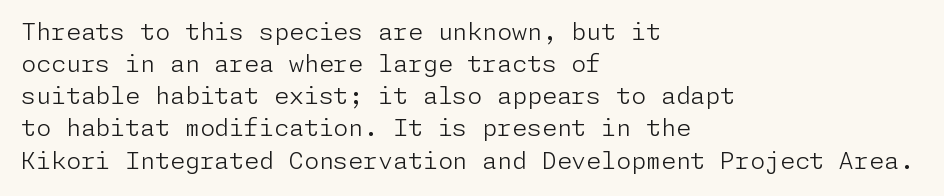
The image shows 24 px text type, upright; set left-aligned, normal line spacing (1.34x), normal letter spacing, not underlined.
